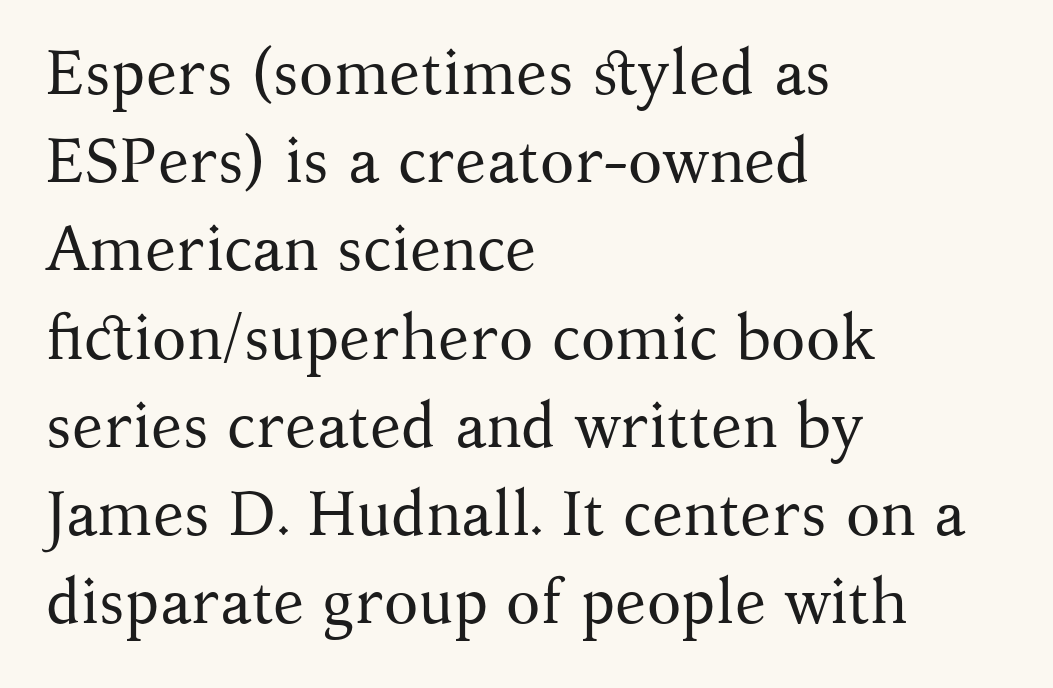
{"serif": "yes", "italic": "no", "bold": "no", "weight": "regular", "width": "normal", "stroke_contrast": "medium", "x_height": "medium", "monospaced": "no", "underline": "no", "align": "left", "line_spacing": "normal", "line_spacing_ratio": 1.4, "letter_spacing": "normal", "letter_spacing_em": 0.0, "glyph_px": 63}
